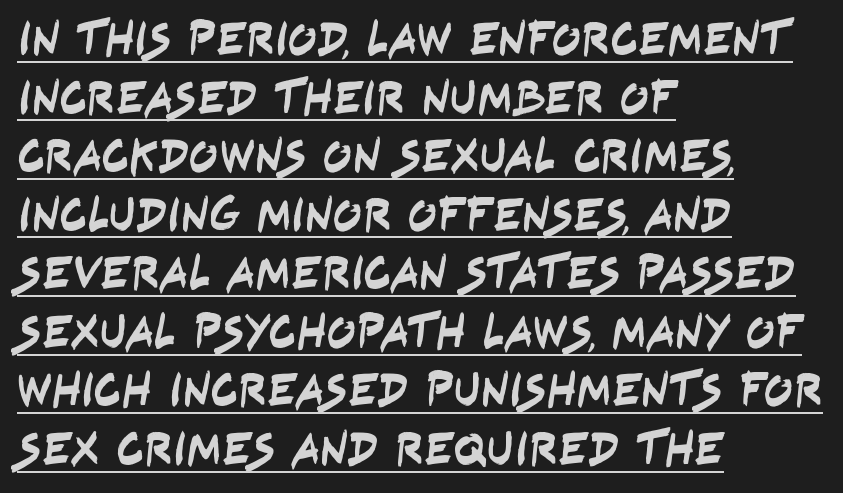
{"serif": "no", "width": "condensed", "stroke_contrast": "low", "x_height": "large", "monospaced": "no", "underline": "yes", "align": "left", "line_spacing_ratio": 1.22, "letter_spacing": "normal", "letter_spacing_em": 0.0, "glyph_px": 48}
